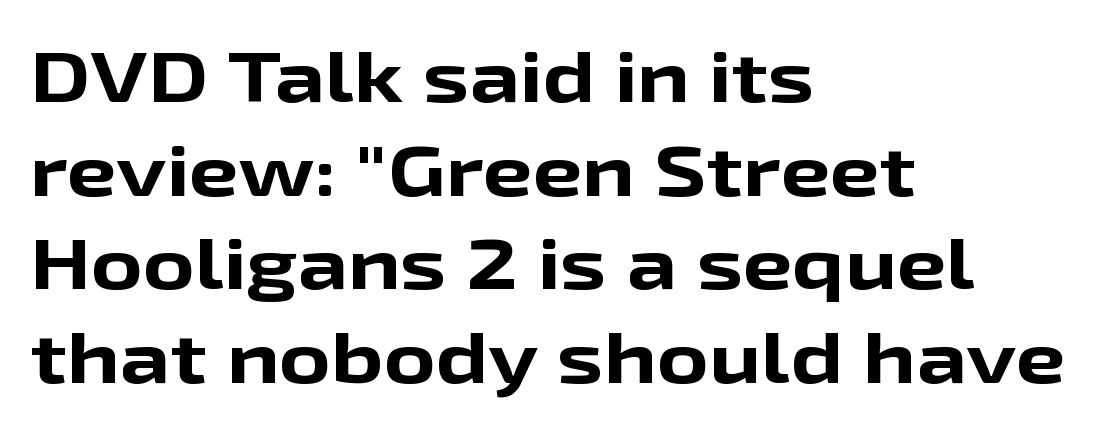
{"serif": "no", "italic": "no", "bold": "yes", "weight": "bold", "width": "wide", "stroke_contrast": "low", "x_height": "medium", "monospaced": "no", "underline": "no", "align": "left", "line_spacing": "normal", "line_spacing_ratio": 1.32, "letter_spacing": "normal", "letter_spacing_em": 0.0, "glyph_px": 71}
